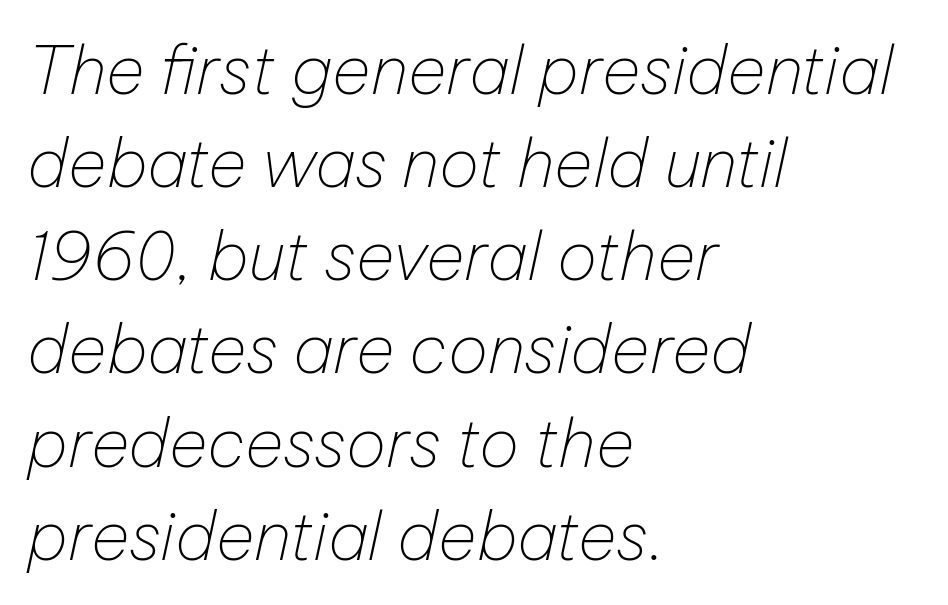
{"italic": "yes", "lean": "right", "slant_degrees": 12, "bold": "no", "weight": "thin", "width": "normal", "stroke_contrast": "low", "x_height": "medium", "monospaced": "no", "underline": "no", "align": "left", "line_spacing": "normal", "line_spacing_ratio": 1.39, "letter_spacing": "normal", "letter_spacing_em": 0.0, "glyph_px": 67}
